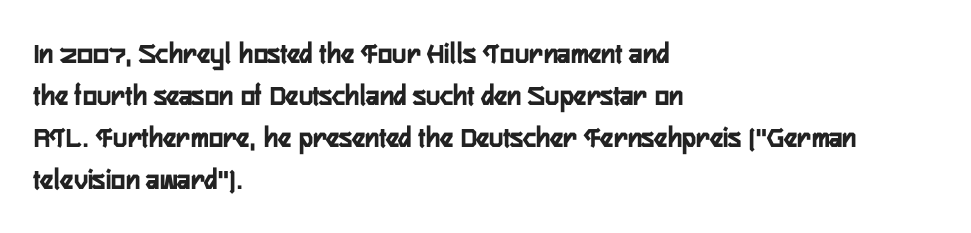
Q: Is the text italic (slanted)? A: No, it is upright.
Q: Is the typeface a serif or a sans-serif typeface? A: Sans-serif.
Q: Is the text underlined? A: No.
Q: How is the paragraph aligned? A: Left-aligned.
Q: Is the spacing between letters normal or unusually wide? A: Normal.
Q: Is the spacing between lines tight, normal or loose? A: Normal.
Q: Width (condensed, normal, or wide)? A: Condensed.
Q: Stroke contrast? A: Low.
Q: x-height? A: Medium.
Q: Monospaced? A: No.
